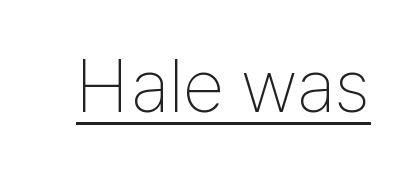
{"serif": "no", "italic": "no", "bold": "no", "weight": "thin", "width": "condensed", "stroke_contrast": "low", "x_height": "medium", "monospaced": "no", "underline": "yes", "letter_spacing": "normal", "letter_spacing_em": 0.0, "glyph_px": 75}
